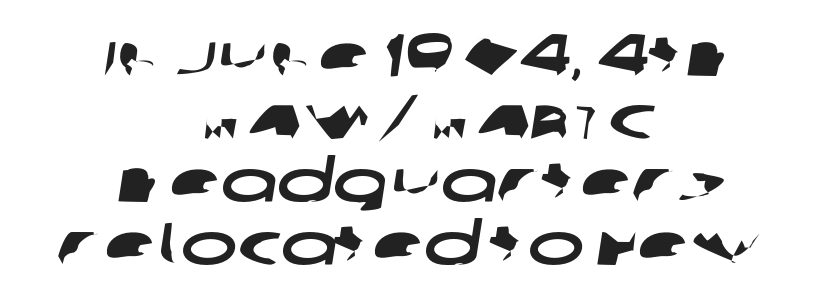
Q: Is the typeface a serif or a sans-serif typeface? A: Sans-serif.
Q: Is the text underlined? A: No.
Q: How is the paragraph aligned? A: Centered.
Q: Is the spacing between letters normal or unusually wide? A: Normal.
Q: Is the spacing between lines tight, normal or loose? A: Tight.
Q: Width (condensed, normal, or wide)? A: Wide.
Q: Stroke contrast? A: Low.
Q: x-height? A: Large.
Q: Monospaced? A: No.
